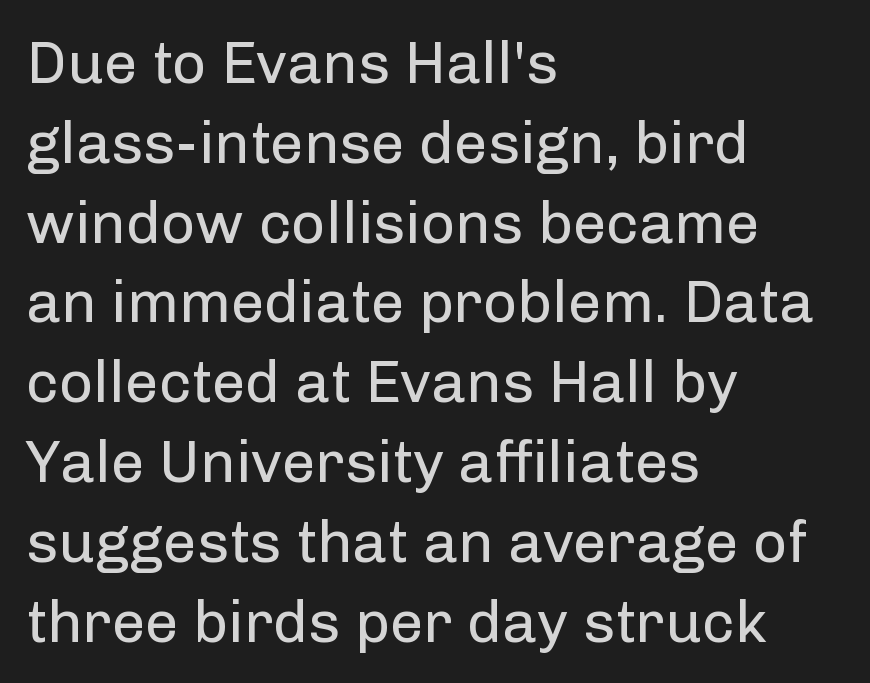
{"serif": "no", "italic": "no", "bold": "no", "weight": "regular", "width": "normal", "stroke_contrast": "low", "x_height": "medium", "monospaced": "no", "underline": "no", "align": "left", "line_spacing": "normal", "line_spacing_ratio": 1.33, "letter_spacing": "normal", "letter_spacing_em": 0.0, "glyph_px": 60}
